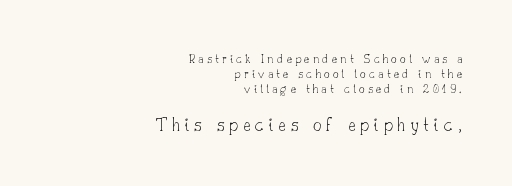
The lines are packed closely together with very little leading. Honestly, there is no underline to notice here at all. Does extra space separate the letters? Yes, quite a lot of it. On a weight scale, this lands at 450 or below.
